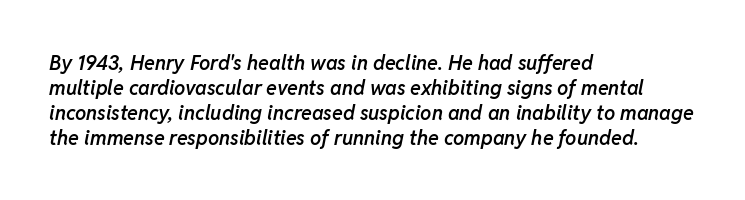
{"italic": "yes", "lean": "right", "slant_degrees": 11, "bold": "semi", "underline": "no", "align": "left", "line_spacing": "normal", "line_spacing_ratio": 1.25, "letter_spacing": "normal", "letter_spacing_em": 0.0, "glyph_px": 20}
